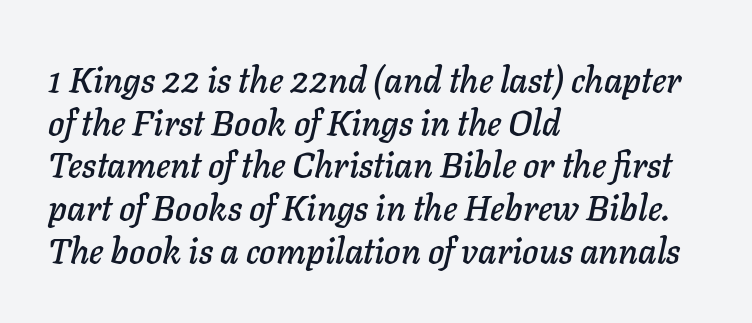
{"italic": "yes", "lean": "right", "slant_degrees": 11, "width": "normal", "stroke_contrast": "low", "x_height": "medium", "monospaced": "no", "underline": "no", "align": "left", "line_spacing_ratio": 1.22, "letter_spacing": "normal", "letter_spacing_em": 0.0, "glyph_px": 35}
